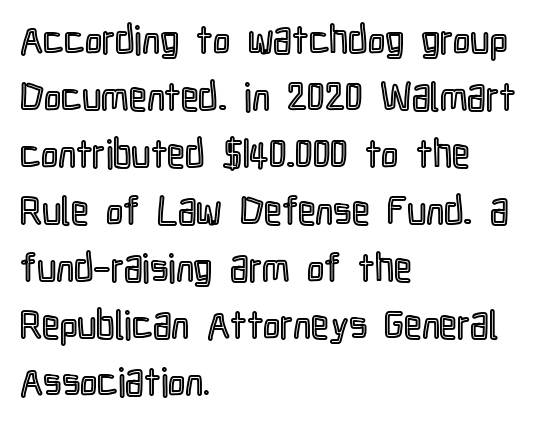
{"italic": "no", "width": "condensed", "x_height": "medium", "monospaced": "no", "underline": "no", "align": "left", "line_spacing": "normal", "line_spacing_ratio": 1.46, "letter_spacing": "normal", "letter_spacing_em": 0.0, "glyph_px": 39}
